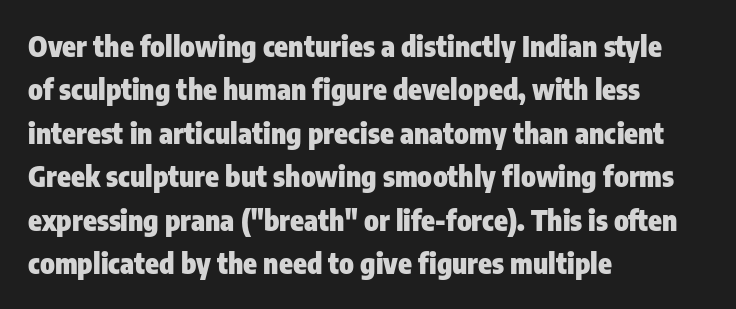
{"serif": "no", "italic": "no", "bold": "yes", "weight": "heavy", "width": "condensed", "stroke_contrast": "low", "x_height": "medium", "monospaced": "no", "underline": "no", "align": "left", "line_spacing": "normal", "line_spacing_ratio": 1.55, "letter_spacing": "normal", "letter_spacing_em": 0.0, "glyph_px": 28}
